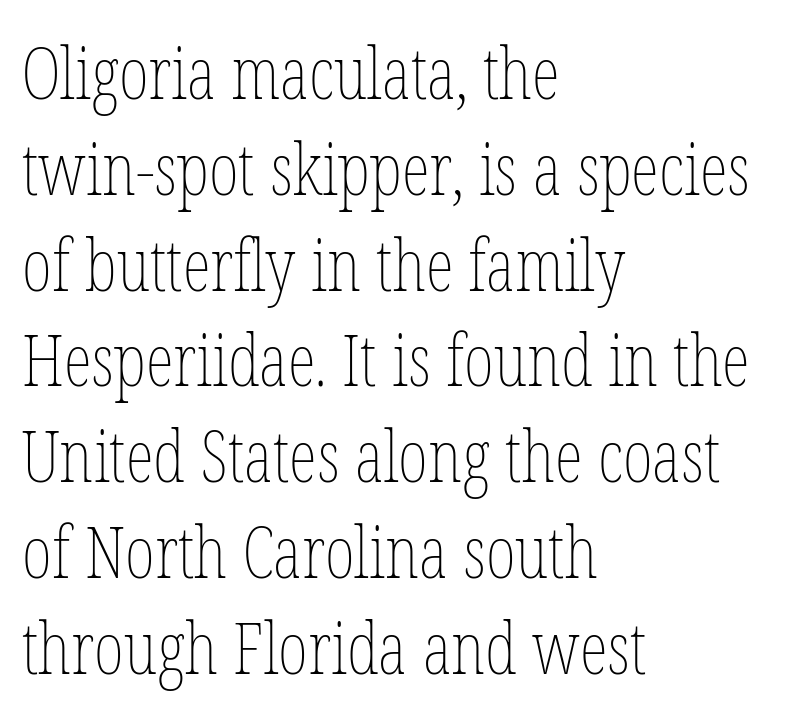
The image shows 72 px thin, condensed type, upright; set left-aligned, normal line spacing (1.33x), normal letter spacing, not underlined; low stroke contrast and a medium x-height.
